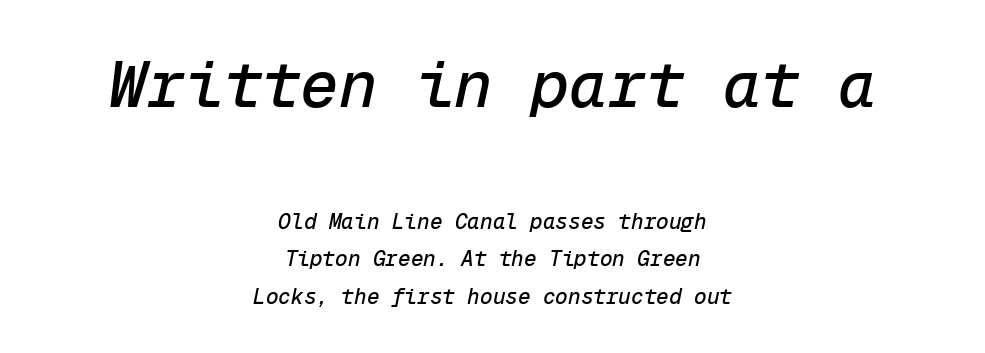
Spacing verdict: monospaced, one width for all characters. This is oblique type, the kind used for emphasis or titles. Underlining? Definitely not there. The text block is weighted toward neither margin, spreading evenly from the middle. What stands out about the letter spacing? Nothing — it is the standard amount.
